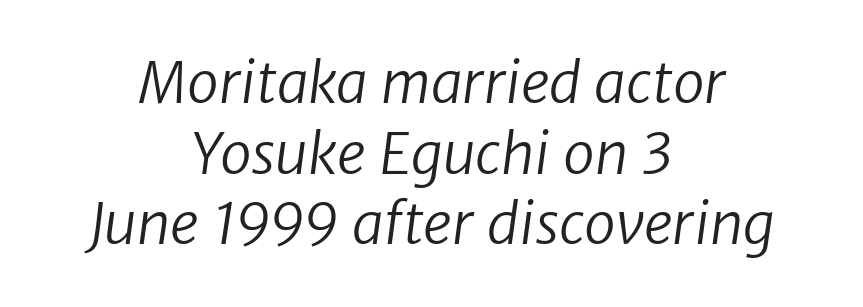
Q: Is the text bold? A: No.
Q: Is the typeface a serif or a sans-serif typeface? A: Sans-serif.
Q: Is the text underlined? A: No.
Q: How is the paragraph aligned? A: Centered.
Q: Is the spacing between letters normal or unusually wide? A: Normal.
Q: Width (condensed, normal, or wide)? A: Normal.
Q: Stroke contrast? A: Low.
Q: x-height? A: Medium.
Q: Monospaced? A: No.
